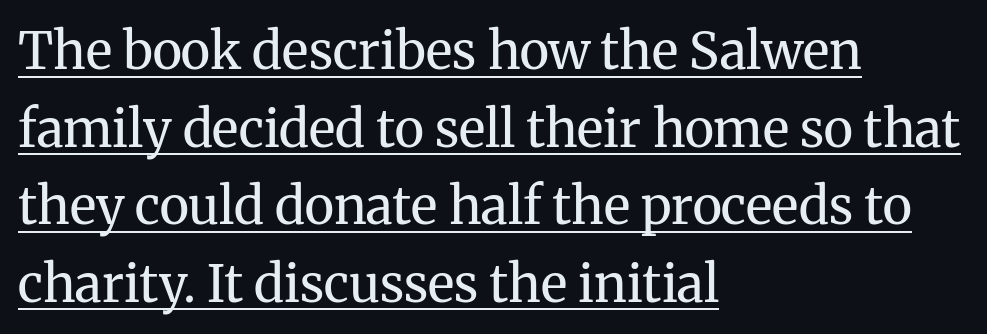
The image shows 51 px regular-weight serif type, upright; set left-aligned, normal line spacing (1.52x), normal letter spacing, underlined; medium stroke contrast and a medium x-height.
